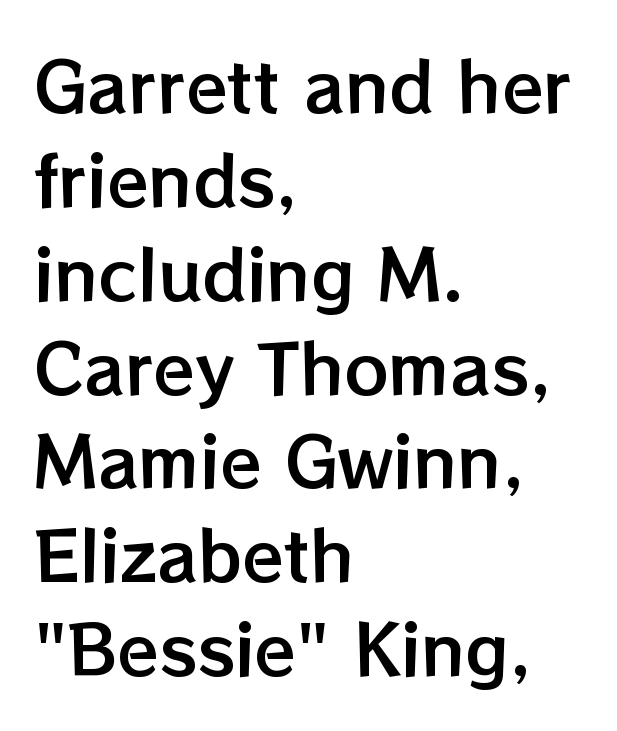
Q: Is the text italic (slanted)? A: No, it is upright.
Q: Is the text underlined? A: No.
Q: How is the paragraph aligned? A: Left-aligned.
Q: Is the spacing between letters normal or unusually wide? A: Normal.
Q: Is the spacing between lines tight, normal or loose? A: Normal.
Q: Width (condensed, normal, or wide)? A: Normal.
Q: Stroke contrast? A: Low.
Q: x-height? A: Medium.
Q: Monospaced? A: No.
